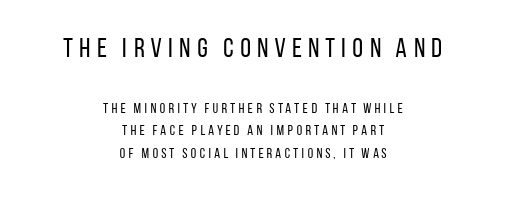
{"italic": "no", "bold": "no", "underline": "no", "align": "center", "line_spacing": "normal", "line_spacing_ratio": 1.63, "larger_block": "first", "size_ratio": 1.93, "glyph_px": 27}
